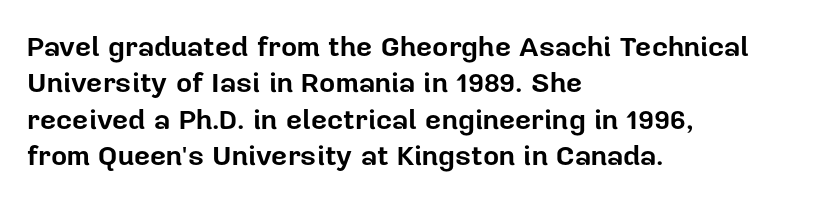
The image shows 28 px bold sans-serif type, upright; set left-aligned, normal line spacing (1.3x), normal letter spacing, not underlined; low stroke contrast and a medium x-height.
